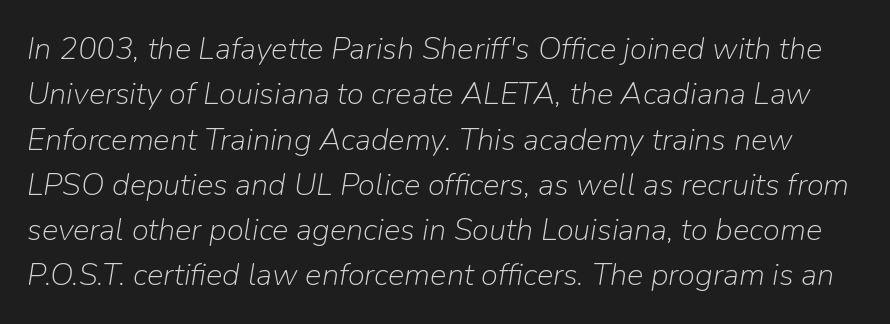
Q: Is the text bold? A: No.
Q: Is the text italic (slanted)? A: Yes, it leans right by about 9 degrees.
Q: Is the text underlined? A: No.
Q: Is the spacing between letters normal or unusually wide? A: Normal.
Q: Is the spacing between lines tight, normal or loose? A: Normal.
Q: Width (condensed, normal, or wide)? A: Normal.
Q: Stroke contrast? A: Low.
Q: x-height? A: Medium.
Q: Monospaced? A: No.
